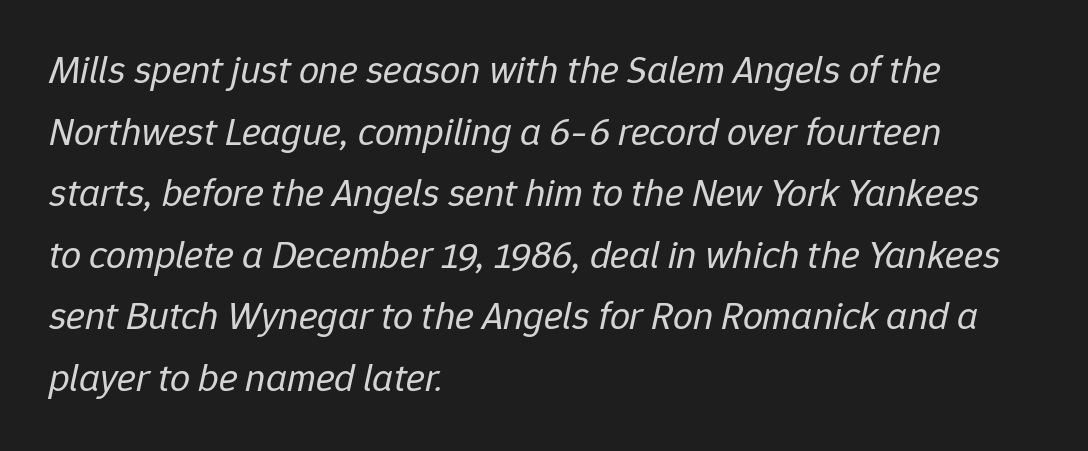
The image shows 40 px regular-weight type, italic (leaning right); set left-aligned, normal line spacing (1.54x), normal letter spacing, not underlined; low stroke contrast and a medium x-height.
